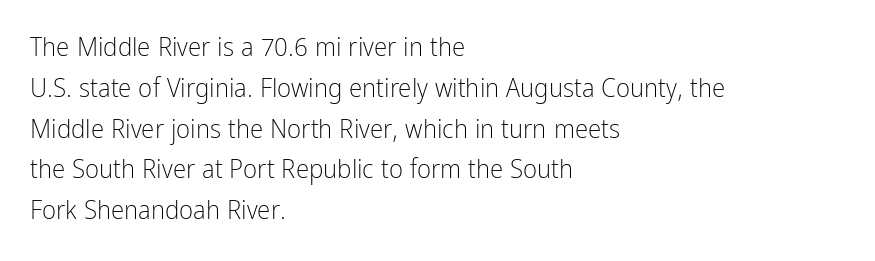
The passage shown stacks its lines at a standard gap. Plain, unruled lines of type. Summary of weight: not heavy and not bold. The rendering keeps characters at their native spacing. Notice how the stems are strictly vertical — no italics here.
